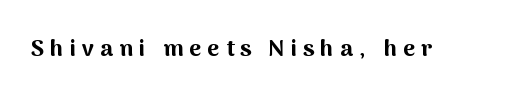
{"italic": "no", "bold": "yes", "underline": "no", "letter_spacing": "wide", "letter_spacing_em": 0.27, "glyph_px": 23}
